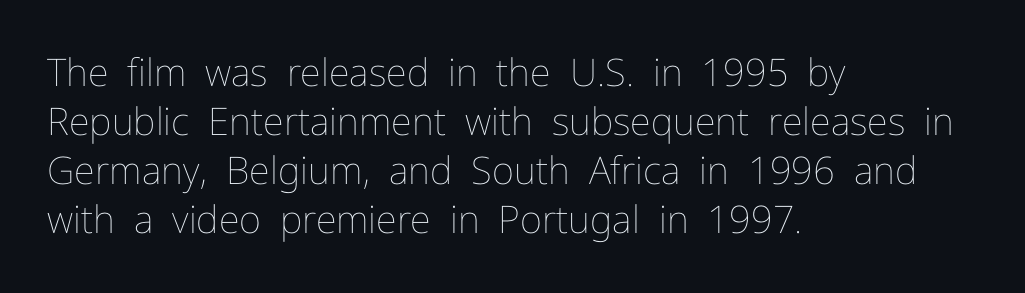
The image shows 38 px thin type, upright; set left-aligned, normal line spacing (1.29x), normal letter spacing, not underlined; low stroke contrast and a medium x-height.
